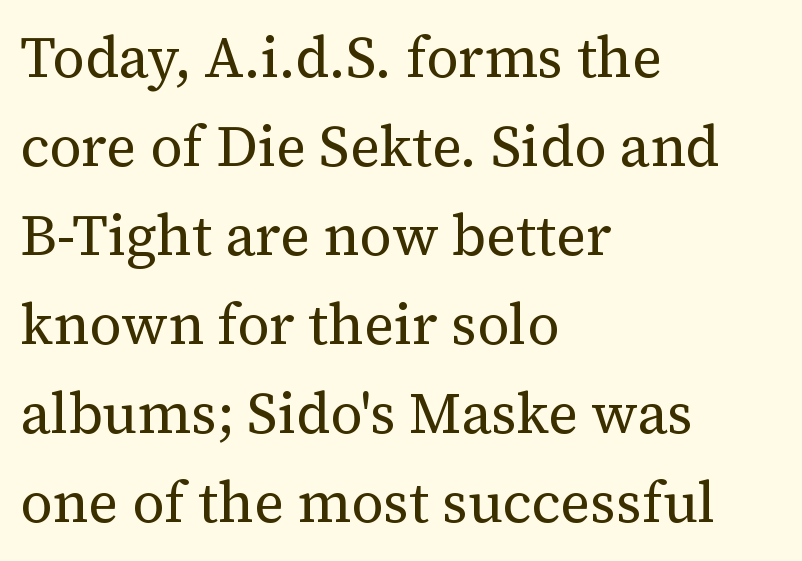
Q: Is the text bold? A: No.
Q: Is the text italic (slanted)? A: No, it is upright.
Q: Is the typeface a serif or a sans-serif typeface? A: Serif.
Q: Is the text underlined? A: No.
Q: How is the paragraph aligned? A: Left-aligned.
Q: Is the spacing between letters normal or unusually wide? A: Normal.
Q: Is the spacing between lines tight, normal or loose? A: Normal.
Q: Width (condensed, normal, or wide)? A: Normal.
Q: Stroke contrast? A: Medium.
Q: x-height? A: Medium.
Q: Monospaced? A: No.
